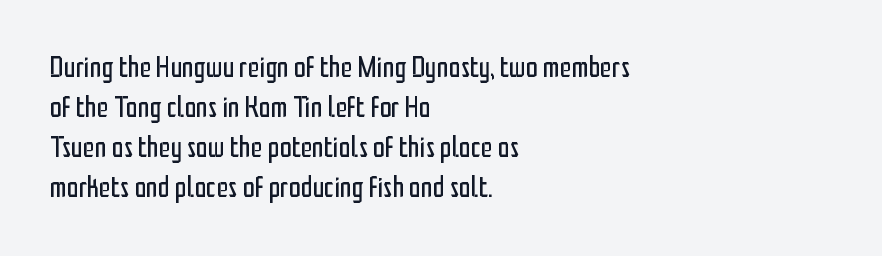
Q: Is the text bold? A: No.
Q: Is the text italic (slanted)? A: No, it is upright.
Q: Is the typeface a serif or a sans-serif typeface? A: Sans-serif.
Q: Is the text underlined? A: No.
Q: How is the paragraph aligned? A: Left-aligned.
Q: Is the spacing between letters normal or unusually wide? A: Normal.
Q: Is the spacing between lines tight, normal or loose? A: Normal.
Q: Width (condensed, normal, or wide)? A: Condensed.
Q: Stroke contrast? A: Low.
Q: x-height? A: Medium.
Q: Monospaced? A: No.
